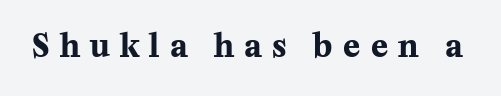
Q: Is the text bold? A: Yes.
Q: Is the text italic (slanted)? A: No, it is upright.
Q: Is the typeface a serif or a sans-serif typeface? A: Serif.
Q: Is the text underlined? A: No.
Q: Is the spacing between letters normal or unusually wide? A: Unusually wide.
Q: Width (condensed, normal, or wide)? A: Normal.
Q: Stroke contrast? A: Medium.
Q: x-height? A: Medium.
Q: Monospaced? A: No.
